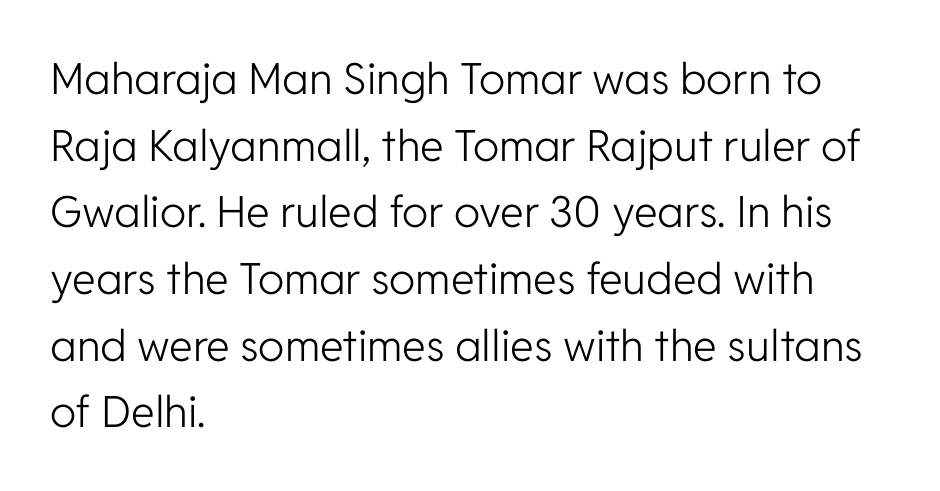
{"serif": "no", "italic": "no", "bold": "no", "weight": "light", "width": "normal", "stroke_contrast": "low", "x_height": "medium", "monospaced": "no", "underline": "no", "align": "left", "line_spacing": "normal", "line_spacing_ratio": 1.55, "letter_spacing": "normal", "letter_spacing_em": 0.0, "glyph_px": 43}
